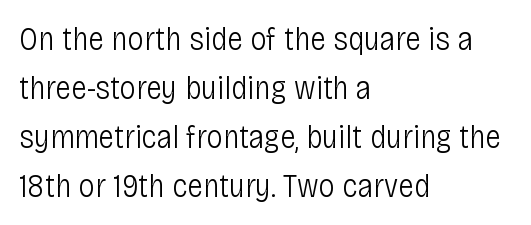
{"serif": "no", "italic": "no", "bold": "no", "weight": "light", "width": "condensed", "stroke_contrast": "low", "x_height": "large", "monospaced": "no", "underline": "no", "align": "left", "line_spacing": "normal", "line_spacing_ratio": 1.48, "letter_spacing": "normal", "letter_spacing_em": 0.0, "glyph_px": 33}
